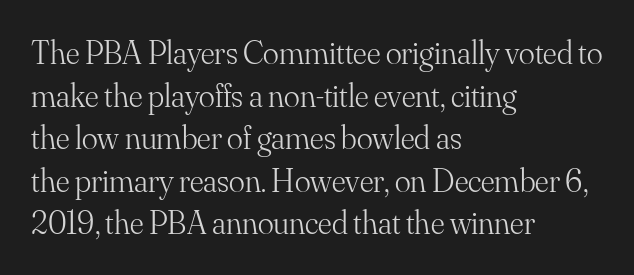
Q: Is the text bold? A: No.
Q: Is the text italic (slanted)? A: No, it is upright.
Q: Is the typeface a serif or a sans-serif typeface? A: Serif.
Q: Is the text underlined? A: No.
Q: How is the paragraph aligned? A: Left-aligned.
Q: Is the spacing between letters normal or unusually wide? A: Normal.
Q: Is the spacing between lines tight, normal or loose? A: Normal.
Q: Width (condensed, normal, or wide)? A: Normal.
Q: Stroke contrast? A: Medium.
Q: x-height? A: Small.
Q: Monospaced? A: No.
